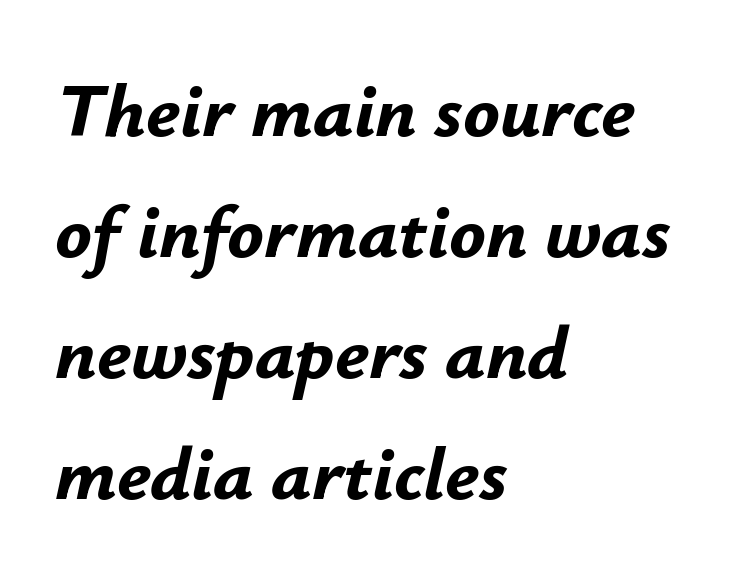
{"italic": "yes", "lean": "right", "slant_degrees": 12, "bold": "yes", "weight": "bold", "width": "normal", "stroke_contrast": "low", "x_height": "small", "monospaced": "no", "underline": "no", "align": "left", "line_spacing": "normal", "line_spacing_ratio": 1.59, "letter_spacing": "normal", "letter_spacing_em": 0.0, "glyph_px": 76}
